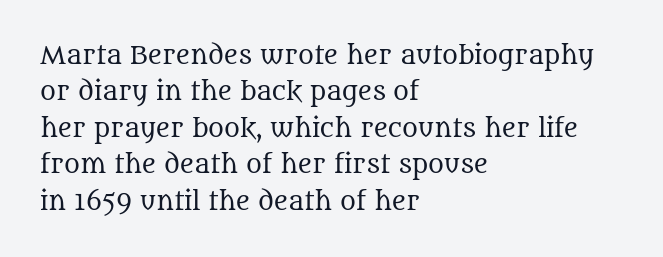
{"italic": "no", "bold": "no", "underline": "no", "align": "left", "line_spacing": "normal", "line_spacing_ratio": 1.52, "letter_spacing": "normal", "letter_spacing_em": 0.0, "glyph_px": 24}
